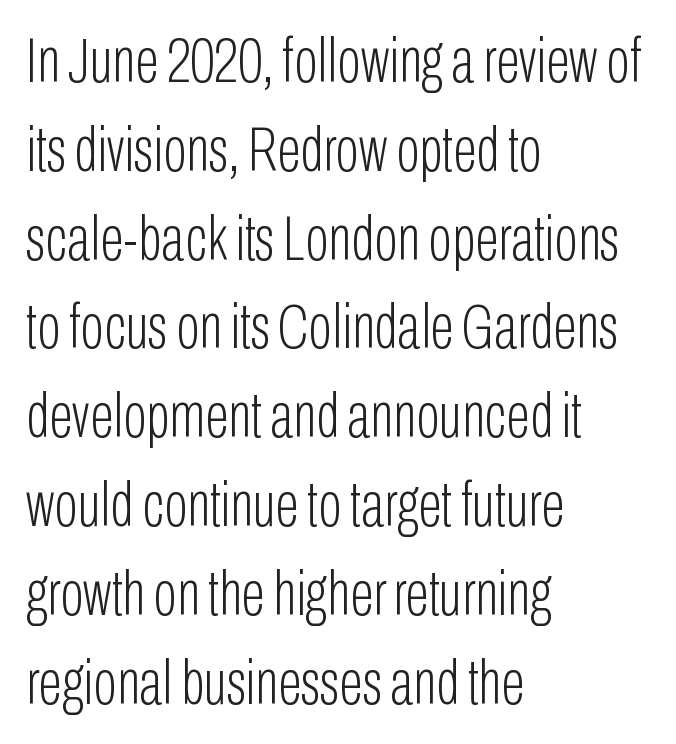
{"serif": "no", "italic": "no", "bold": "no", "weight": "light", "width": "condensed", "stroke_contrast": "low", "x_height": "medium", "monospaced": "no", "underline": "no", "align": "left", "line_spacing": "normal", "line_spacing_ratio": 1.41, "letter_spacing": "normal", "letter_spacing_em": 0.0, "glyph_px": 63}
